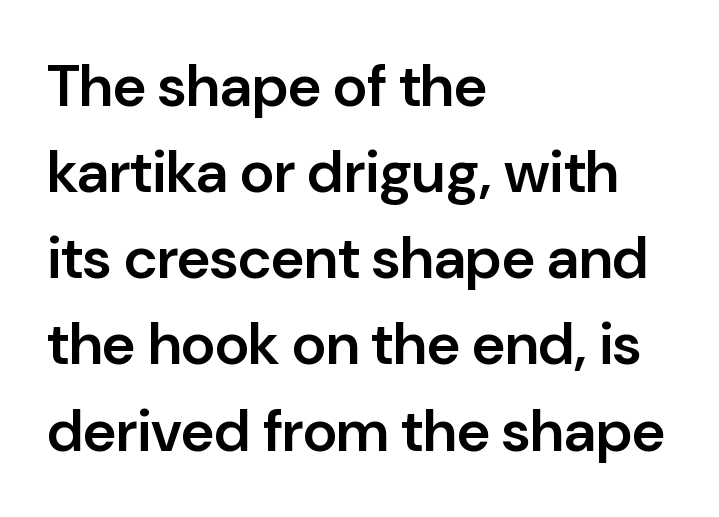
{"serif": "no", "italic": "no", "bold": "semi", "weight": "semibold", "width": "normal", "stroke_contrast": "low", "x_height": "medium", "monospaced": "no", "underline": "no", "align": "left", "line_spacing": "normal", "line_spacing_ratio": 1.46, "letter_spacing": "normal", "letter_spacing_em": 0.0, "glyph_px": 59}
